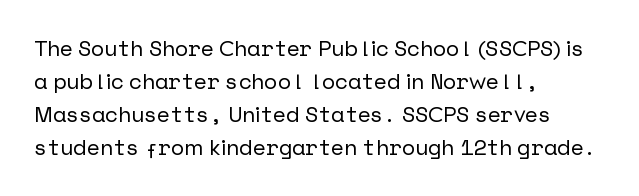
Q: Is the text italic (slanted)? A: No, it is upright.
Q: Is the text underlined? A: No.
Q: How is the paragraph aligned? A: Left-aligned.
Q: Is the spacing between letters normal or unusually wide? A: Normal.
Q: Is the spacing between lines tight, normal or loose? A: Normal.
